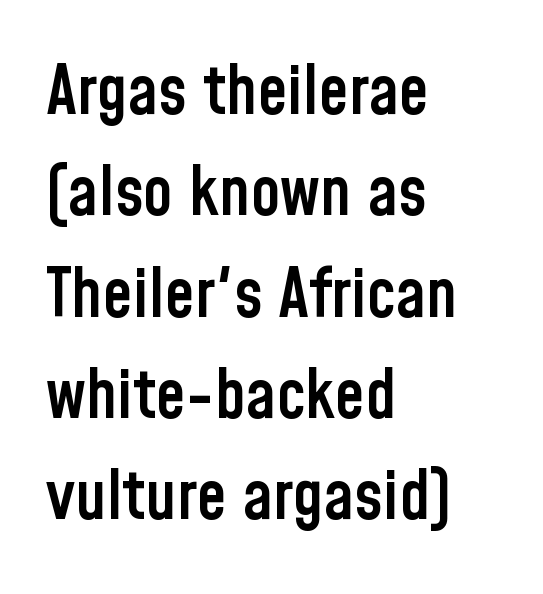
The image shows 68 px semibold, condensed sans-serif type, upright; set left-aligned, normal line spacing (1.49x), normal letter spacing, not underlined; low stroke contrast and a medium x-height.
